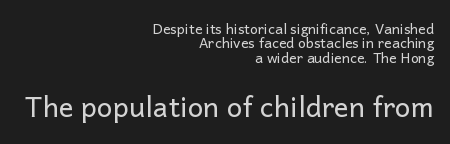
{"serif": "no", "italic": "no", "bold": "no", "weight": "regular", "width": "normal", "stroke_contrast": "low", "x_height": "medium", "monospaced": "no", "underline": "no", "align": "right", "line_spacing": "tight", "line_spacing_ratio": 1.03, "letter_spacing": "normal", "letter_spacing_em": 0.0, "larger_block": "second", "size_ratio": 2.0, "glyph_px": 28}
